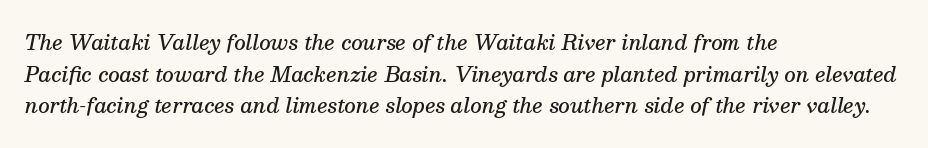
The image shows 20 px text type, italic (leaning right); set left-aligned, normal line spacing (1.58x), normal letter spacing, not underlined.
